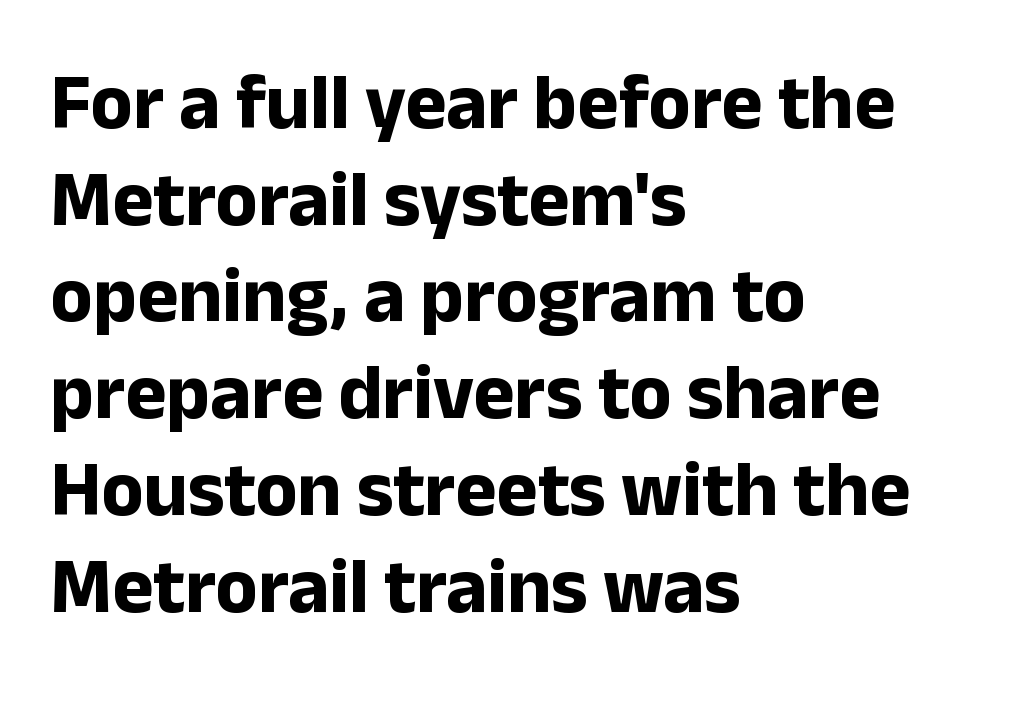
{"serif": "no", "italic": "no", "bold": "yes", "weight": "bold", "width": "normal", "stroke_contrast": "low", "x_height": "medium", "monospaced": "no", "underline": "no", "align": "left", "line_spacing_ratio": 1.24, "letter_spacing": "normal", "letter_spacing_em": 0.0, "glyph_px": 78}
